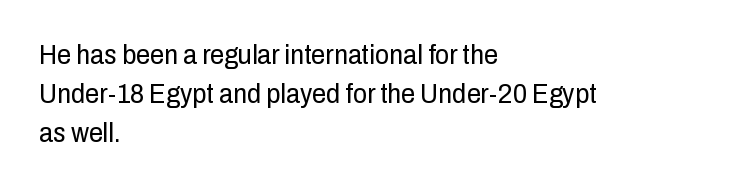
{"serif": "no", "italic": "no", "bold": "no", "weight": "regular", "width": "condensed", "stroke_contrast": "low", "x_height": "medium", "monospaced": "no", "underline": "no", "align": "left", "line_spacing": "normal", "line_spacing_ratio": 1.4, "letter_spacing": "normal", "letter_spacing_em": 0.0, "glyph_px": 28}
